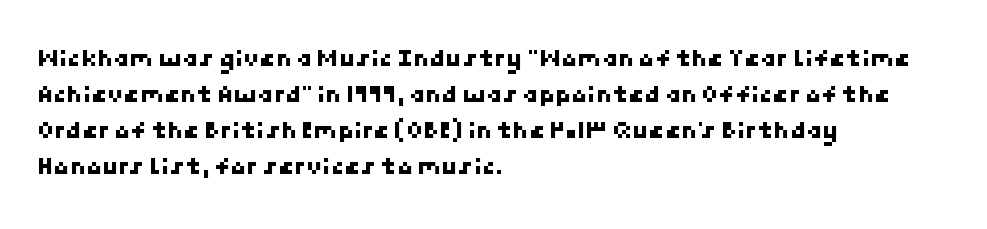
Visually the block forms a straight wall on the left and a jagged coastline on the right. These lines sit exactly where default settings would place them. This rendering leaves character spacing at its baseline value. Decoration check: the copy has no underline.
